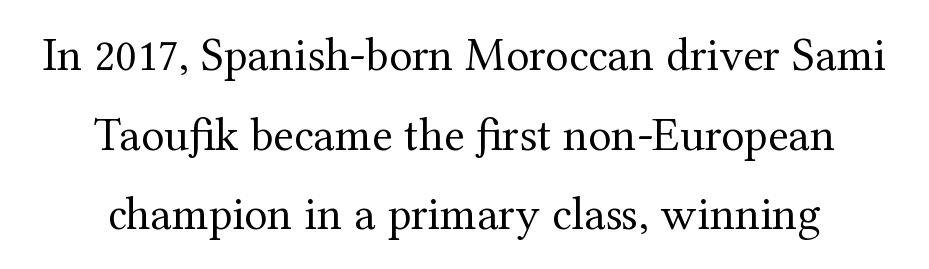
Q: Is the text bold? A: No.
Q: Is the text italic (slanted)? A: No, it is upright.
Q: Is the typeface a serif or a sans-serif typeface? A: Serif.
Q: Is the text underlined? A: No.
Q: How is the paragraph aligned? A: Centered.
Q: Is the spacing between letters normal or unusually wide? A: Normal.
Q: Is the spacing between lines tight, normal or loose? A: Normal.
Q: Width (condensed, normal, or wide)? A: Normal.
Q: Stroke contrast? A: Medium.
Q: x-height? A: Medium.
Q: Monospaced? A: No.
